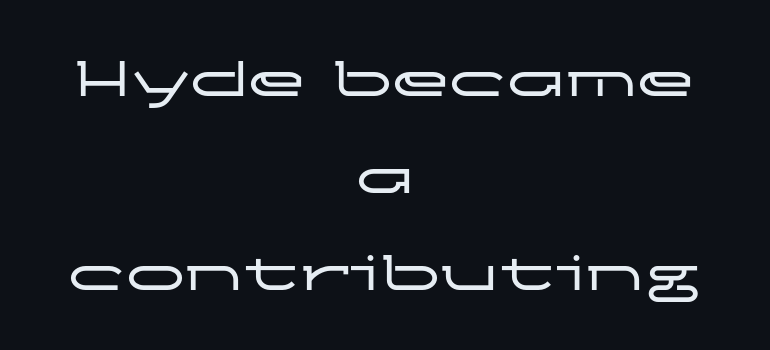
You could not count columns in this text — the font is proportionally spaced. The foot of each line stays bare and open. Here the glyphs are tracked normally, forming tight word shapes. Notice how the stems are strictly vertical — no italics here.
